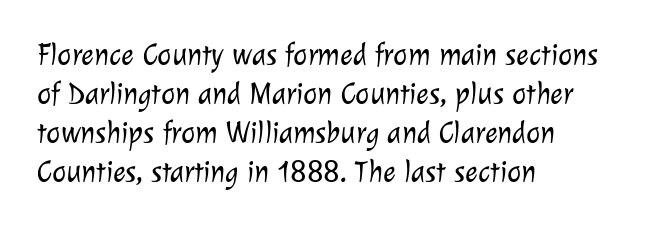
Q: Is the text bold? A: No.
Q: Is the typeface a serif or a sans-serif typeface? A: Sans-serif.
Q: Is the text underlined? A: No.
Q: How is the paragraph aligned? A: Left-aligned.
Q: Is the spacing between letters normal or unusually wide? A: Normal.
Q: Is the spacing between lines tight, normal or loose? A: Normal.
Q: Width (condensed, normal, or wide)? A: Normal.
Q: Stroke contrast? A: Low.
Q: x-height? A: Medium.
Q: Monospaced? A: No.
